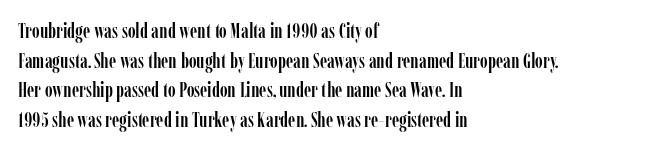
Q: Is the text italic (slanted)? A: No, it is upright.
Q: Is the text underlined? A: No.
Q: How is the paragraph aligned? A: Left-aligned.
Q: Is the spacing between letters normal or unusually wide? A: Normal.
Q: Is the spacing between lines tight, normal or loose? A: Normal.
